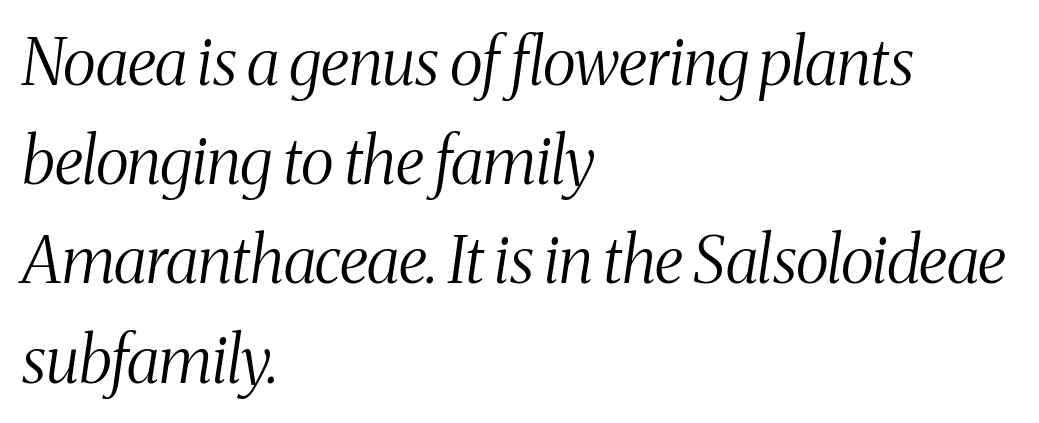
The letters advance in unequal steps, a hallmark of proportional type. A typesetter would label this face a serif. A bare baseline throughout the passage. The passage shown stacks its lines at a standard gap. The letters are slanted; this is an italic face.
